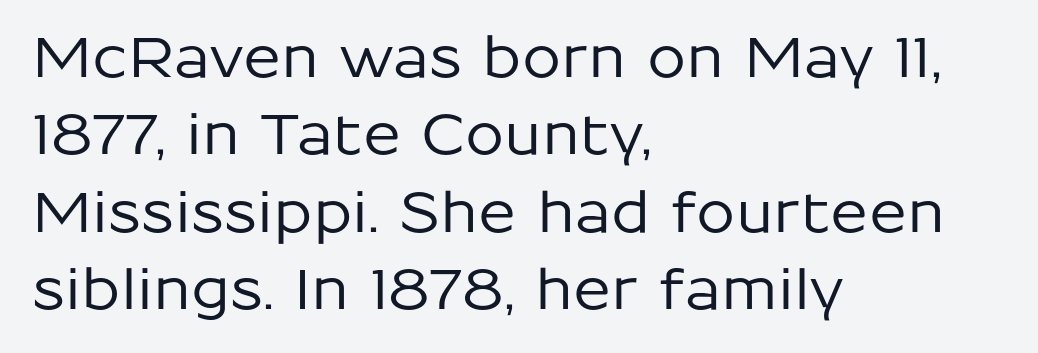
{"serif": "no", "italic": "no", "width": "normal", "stroke_contrast": "low", "x_height": "medium", "monospaced": "no", "underline": "no", "align": "left", "line_spacing": "normal", "line_spacing_ratio": 1.38, "letter_spacing": "normal", "letter_spacing_em": 0.0, "glyph_px": 56}
